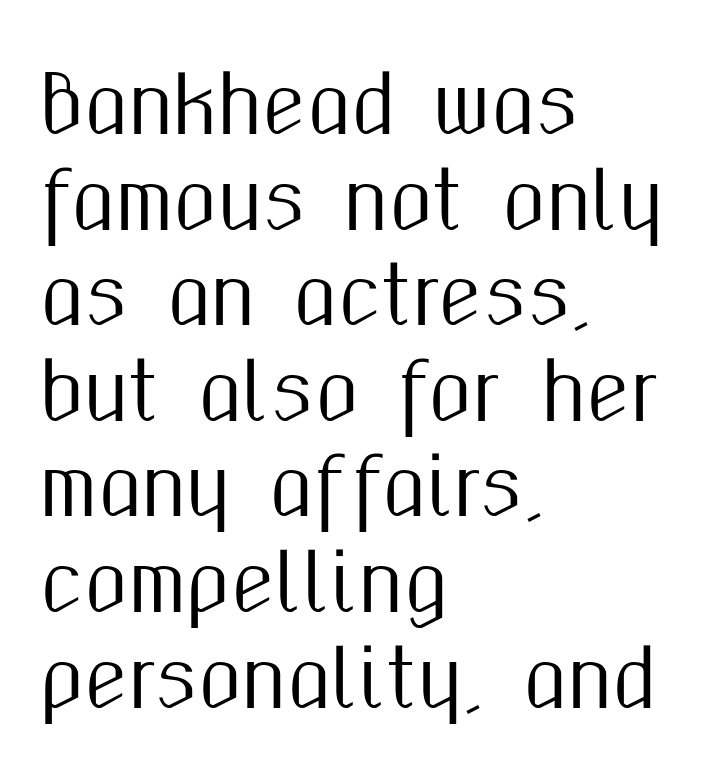
Decoration check: the copy has no underline. The ragged edge is on the right, which tells us the setting is flush left. This sample uses an upright cut, with every glyph sitting square on the baseline. Here the designer chose a conventional face with non-uniform glyph widths.
